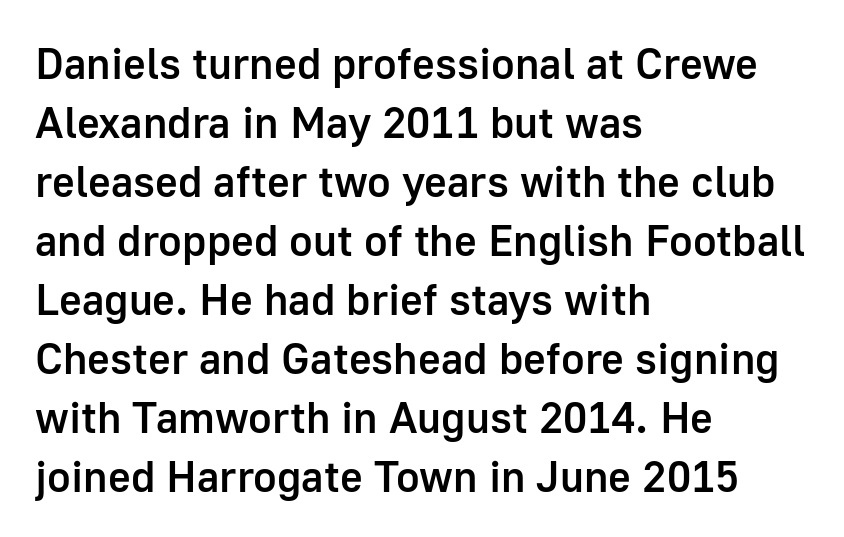
{"serif": "no", "italic": "no", "bold": "semi", "weight": "semibold", "width": "normal", "stroke_contrast": "low", "x_height": "medium", "monospaced": "no", "underline": "no", "align": "left", "line_spacing": "normal", "line_spacing_ratio": 1.34, "letter_spacing": "normal", "letter_spacing_em": 0.0, "glyph_px": 44}
